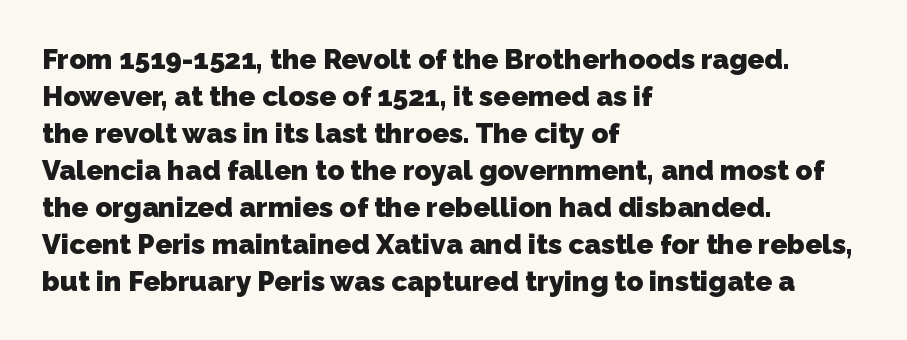
Tracking here is standard; glyphs follow each other at the usual distance. Each letter's strokes conclude bluntly, with no projecting serifs. Bare-footed words on every line. The setting favours the left margin, as ordinary paragraphs usually do.
